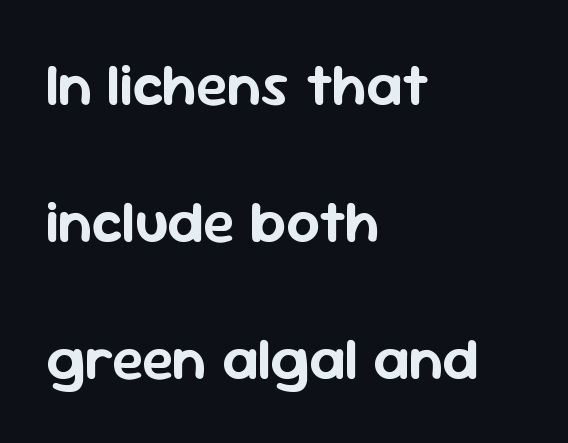
Q: Is the text italic (slanted)? A: No, it is upright.
Q: Is the typeface a serif or a sans-serif typeface? A: Sans-serif.
Q: Is the text underlined? A: No.
Q: How is the paragraph aligned? A: Left-aligned.
Q: Is the spacing between letters normal or unusually wide? A: Normal.
Q: Is the spacing between lines tight, normal or loose? A: Loose.
Q: Width (condensed, normal, or wide)? A: Normal.
Q: Stroke contrast? A: Low.
Q: x-height? A: Medium.
Q: Monospaced? A: No.
